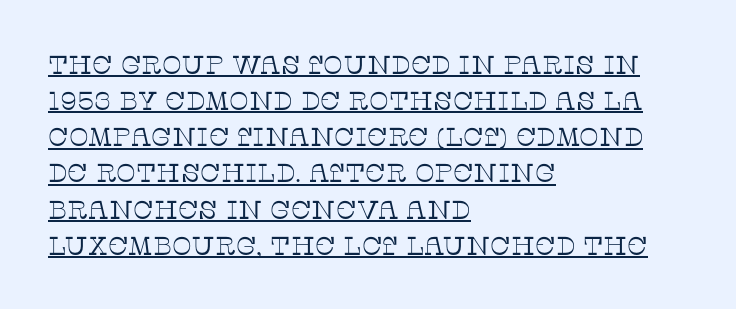
{"italic": "no", "bold": "no", "underline": "yes", "align": "left", "line_spacing": "normal", "line_spacing_ratio": 1.39, "letter_spacing": "normal", "letter_spacing_em": 0.0, "glyph_px": 26}
